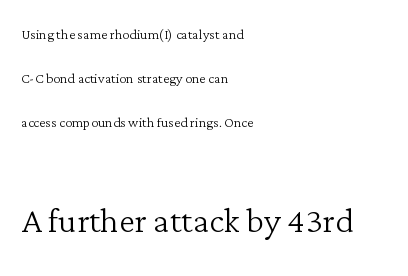
{"serif": "yes", "italic": "no", "bold": "no", "weight": "light", "width": "normal", "stroke_contrast": "low", "x_height": "medium", "monospaced": "no", "underline": "no", "align": "left", "line_spacing": "loose", "line_spacing_ratio": 2.44, "letter_spacing": "normal", "letter_spacing_em": 0.0, "larger_block": "second", "size_ratio": 2.5, "glyph_px": 45}
